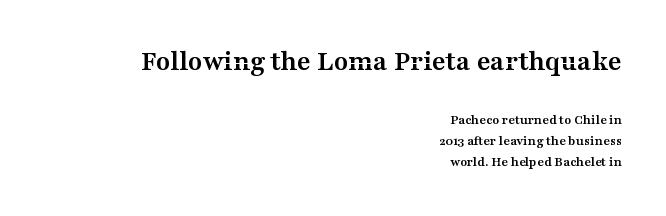
Is the block centered? No — it sits flush against the right margin. Characters remain perfectly vertical along every line. Does the type have serifs? Yes, each stem ends in a small foot. Strokes here are thick enough to call this a true bold. Any mark beneath the type? The region is blank.
